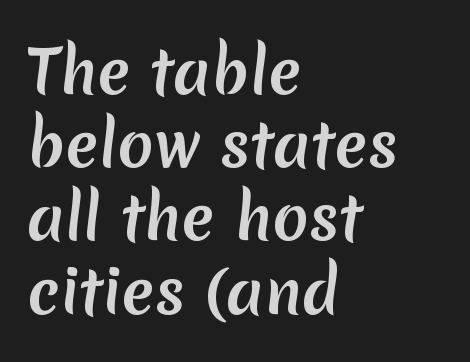
{"serif": "no", "width": "normal", "stroke_contrast": "medium", "x_height": "medium", "monospaced": "no", "underline": "no", "align": "left", "line_spacing_ratio": 1.22, "letter_spacing": "normal", "letter_spacing_em": 0.0, "glyph_px": 60}
